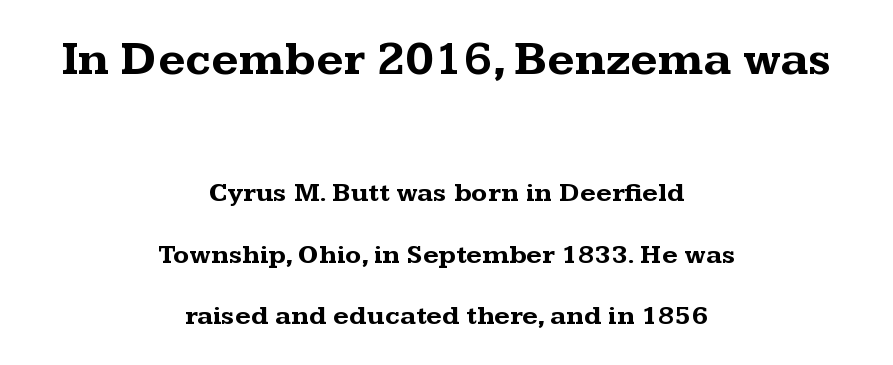
Words float on clear page, feet unadorned. Layout note: lines centered. No italicization has been applied; the sample stays upright. Little horizontal feet cap the strokes, marking this as serif type. A full-strength bold gives these letters their thick strokes.
